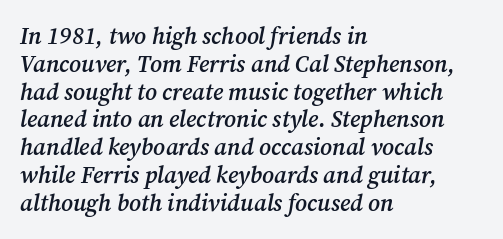
Designer's note — italics engaged. Teacher's note: observe the even left margin — that is flush-left alignment. The foot of each line stays bare and open. Weight check: semibold — heavier than regular, not quite bold. These lines keep a tight, regular rhythm from letter to letter.
